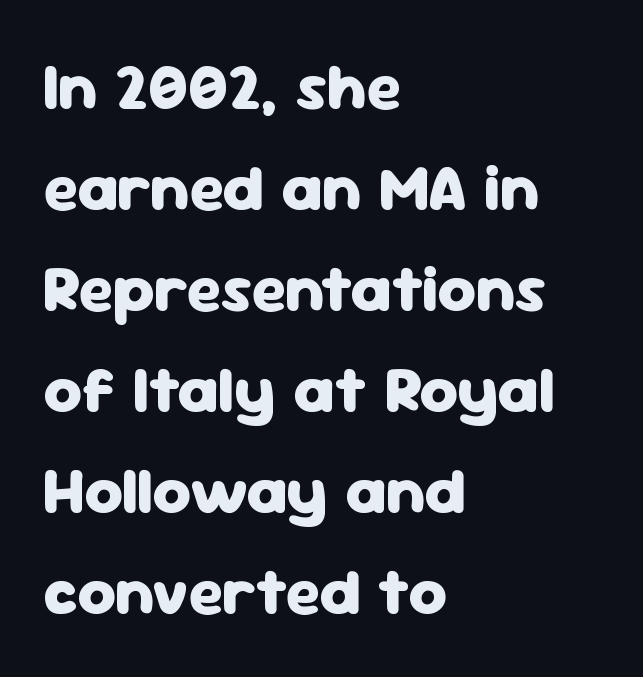
{"serif": "no", "italic": "no", "bold": "yes", "weight": "heavy", "width": "normal", "stroke_contrast": "low", "x_height": "medium", "monospaced": "no", "underline": "no", "align": "left", "line_spacing": "normal", "line_spacing_ratio": 1.53, "letter_spacing": "normal", "letter_spacing_em": 0.0, "glyph_px": 66}
